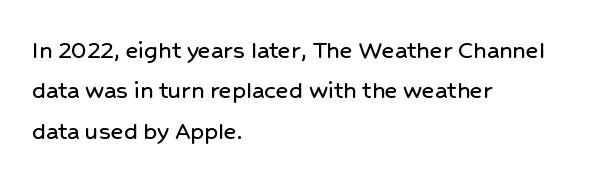
Q: Is the text italic (slanted)? A: No, it is upright.
Q: Is the text underlined? A: No.
Q: How is the paragraph aligned? A: Left-aligned.
Q: Is the spacing between letters normal or unusually wide? A: Normal.
Q: Is the spacing between lines tight, normal or loose? A: Normal.
